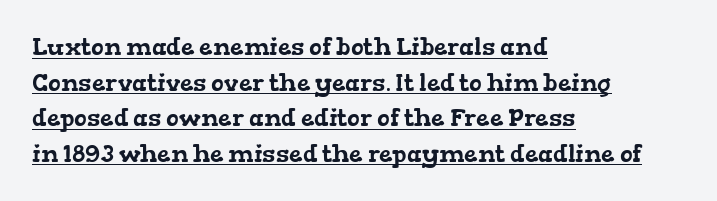
{"underline": "yes", "align": "left", "line_spacing": "normal", "line_spacing_ratio": 1.48, "letter_spacing": "normal", "letter_spacing_em": 0.0, "glyph_px": 24}
